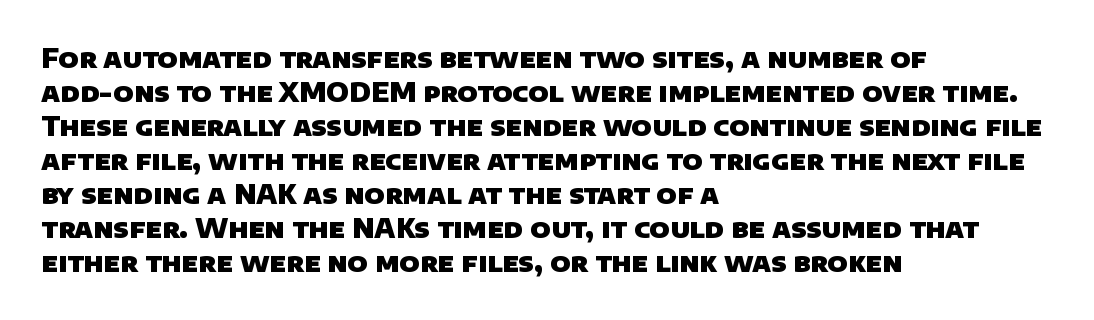
Every row of glyphs begins at an identical x-position on the left. The specimen omits any rule beneath the text block's lines. On the weight axis this lands at bold, roughly 700. Quick note: interline space is typical. Compared with typical body copy, the letter spacing here is the same.
